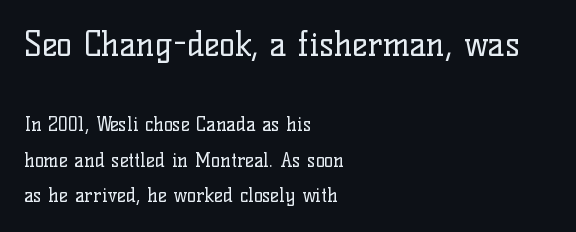
Does extra space separate the letters? No, they use regular spacing. This sample is left-justified, so line endings fall wherever the words run out. The specimen reads as upright at a glance. Has an underline been added? It has not. Here the designer chose a conventional face with non-uniform glyph widths.
